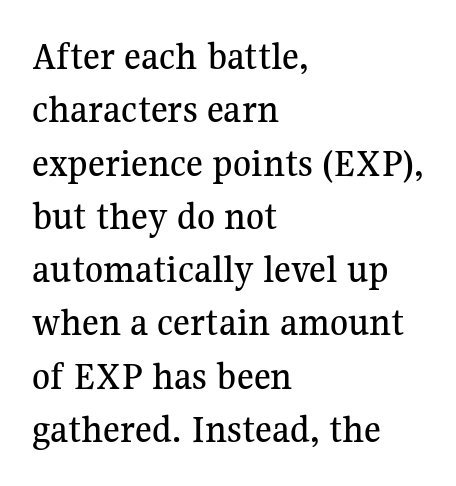
The image shows 41 px serif type, upright; set left-aligned, normal line spacing (1.3x), normal letter spacing, not underlined; medium stroke contrast and a medium x-height.
